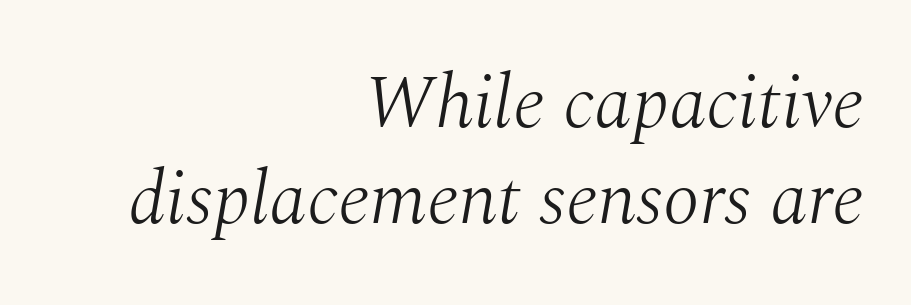
{"serif": "yes", "italic": "yes", "lean": "right", "slant_degrees": 10, "bold": "no", "weight": "light", "width": "normal", "stroke_contrast": "medium", "x_height": "medium", "monospaced": "no", "underline": "no", "align": "right", "line_spacing": "normal", "line_spacing_ratio": 1.28, "letter_spacing": "normal", "letter_spacing_em": 0.0, "glyph_px": 75}
